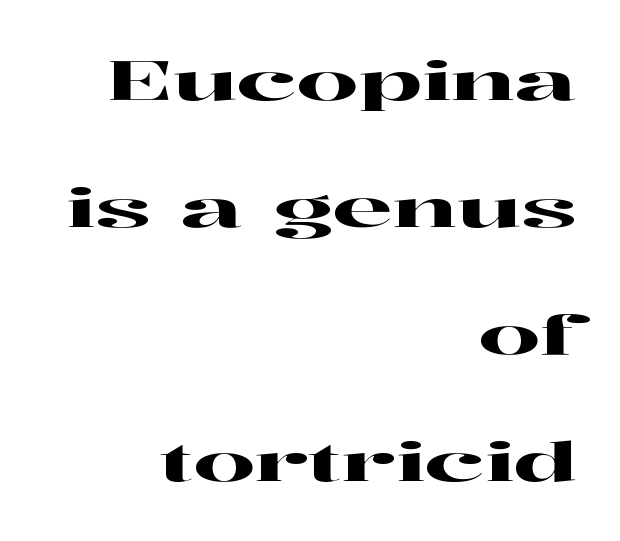
{"serif": "yes", "italic": "no", "width": "wide", "stroke_contrast": "high", "x_height": "medium", "monospaced": "no", "underline": "no", "align": "right", "line_spacing": "loose", "line_spacing_ratio": 2.35, "letter_spacing": "normal", "letter_spacing_em": 0.0, "glyph_px": 54}
